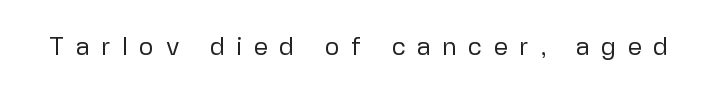
The image shows 25 px text type, upright; set unusually wide letter spacing (+0.46 em), not underlined.
